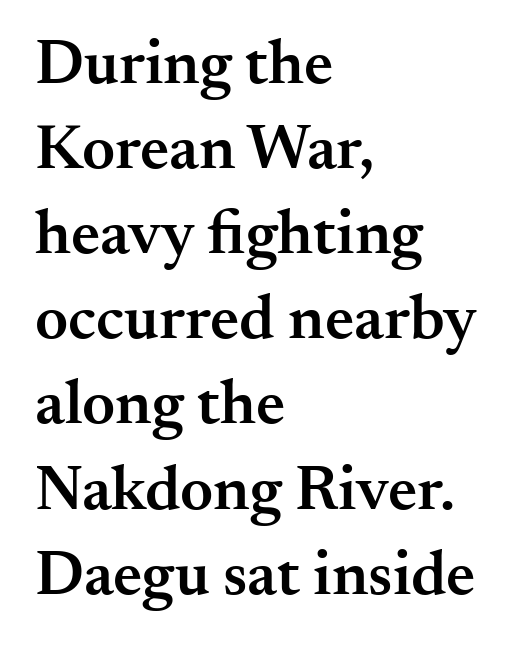
The image shows 64 px semibold serif type, upright; set left-aligned, normal line spacing (1.33x), normal letter spacing, not underlined; medium stroke contrast and a small x-height.
